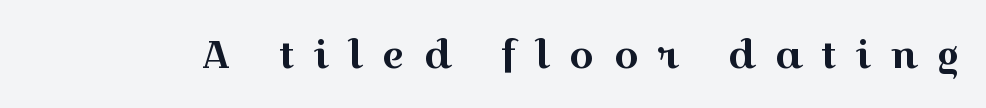
{"serif": "yes", "italic": "no", "width": "wide", "x_height": "medium", "monospaced": "no", "underline": "no", "letter_spacing": "wide", "letter_spacing_em": 0.48, "glyph_px": 39}
